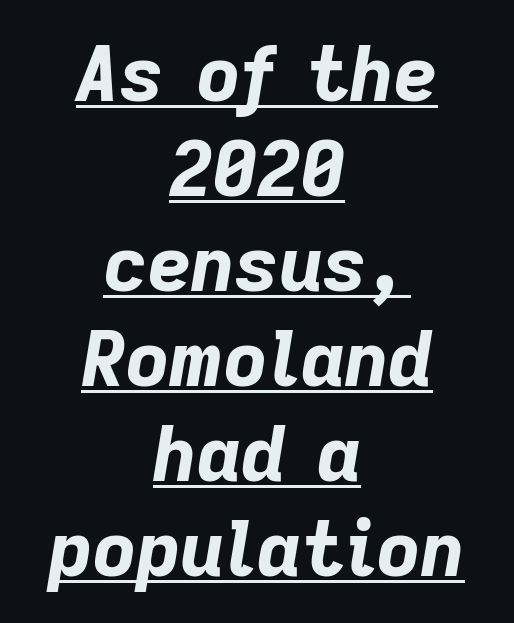
Q: Is the text bold? A: Yes.
Q: Is the text italic (slanted)? A: Yes, it leans right by about 9 degrees.
Q: Is the text underlined? A: Yes.
Q: How is the paragraph aligned? A: Centered.
Q: Is the spacing between letters normal or unusually wide? A: Normal.
Q: Is the spacing between lines tight, normal or loose? A: Normal.
Q: Width (condensed, normal, or wide)? A: Normal.
Q: Stroke contrast? A: Low.
Q: x-height? A: Medium.
Q: Monospaced? A: No.
